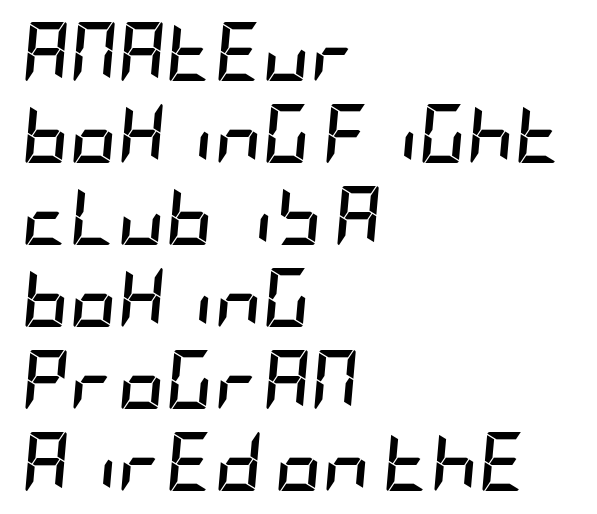
Q: Is the text bold? A: Yes.
Q: Is the text italic (slanted)? A: Yes, it leans right by about 5 degrees.
Q: Is the text underlined? A: No.
Q: How is the paragraph aligned? A: Left-aligned.
Q: Is the spacing between letters normal or unusually wide? A: Normal.
Q: Is the spacing between lines tight, normal or loose? A: Normal.
Q: Width (condensed, normal, or wide)? A: Condensed.
Q: Stroke contrast? A: Low.
Q: x-height? A: Large.
